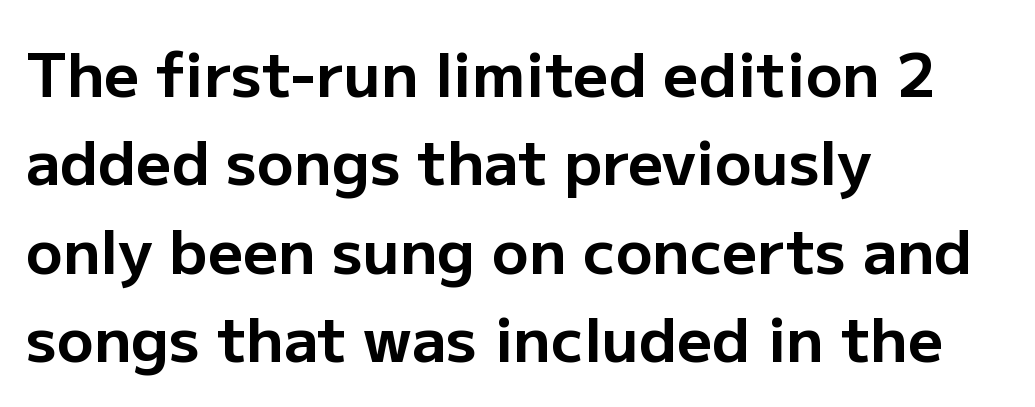
Q: Is the text bold? A: Yes.
Q: Is the text italic (slanted)? A: No, it is upright.
Q: Is the typeface a serif or a sans-serif typeface? A: Sans-serif.
Q: Is the text underlined? A: No.
Q: How is the paragraph aligned? A: Left-aligned.
Q: Is the spacing between letters normal or unusually wide? A: Normal.
Q: Is the spacing between lines tight, normal or loose? A: Normal.
Q: Width (condensed, normal, or wide)? A: Normal.
Q: Stroke contrast? A: Low.
Q: x-height? A: Medium.
Q: Monospaced? A: No.
